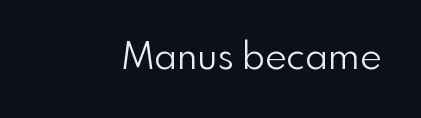
{"serif": "no", "italic": "no", "bold": "no", "weight": "light", "width": "normal", "stroke_contrast": "low", "x_height": "small", "monospaced": "no", "underline": "no", "letter_spacing": "normal", "letter_spacing_em": 0.0, "glyph_px": 37}
